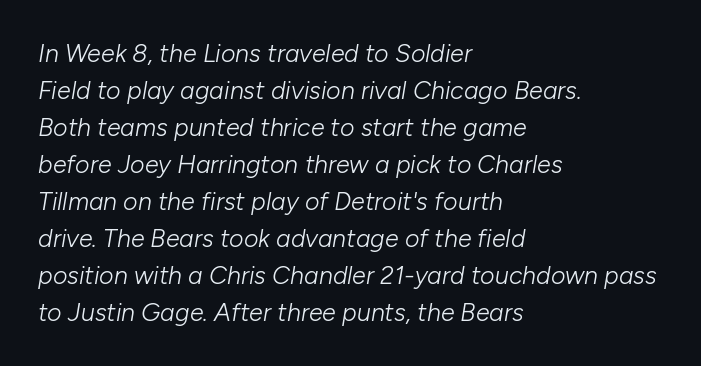
{"italic": "yes", "lean": "right", "slant_degrees": 10, "bold": "no", "underline": "no", "align": "left", "line_spacing": "normal", "line_spacing_ratio": 1.48, "letter_spacing": "normal", "letter_spacing_em": 0.0, "glyph_px": 25}
